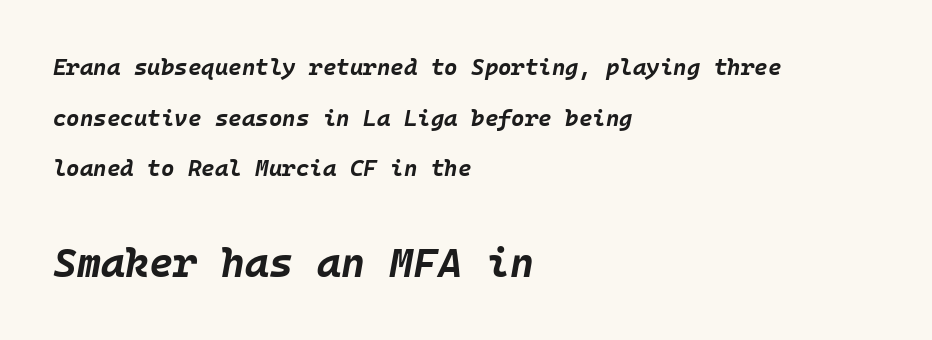
{"italic": "yes", "lean": "right", "slant_degrees": 10, "bold": "yes", "weight": "bold", "width": "normal", "stroke_contrast": "low", "x_height": "large", "underline": "no", "align": "left", "line_spacing": "loose", "line_spacing_ratio": 2.2, "letter_spacing": "normal", "letter_spacing_em": 0.0, "larger_block": "second", "size_ratio": 1.78, "glyph_px": 41}
